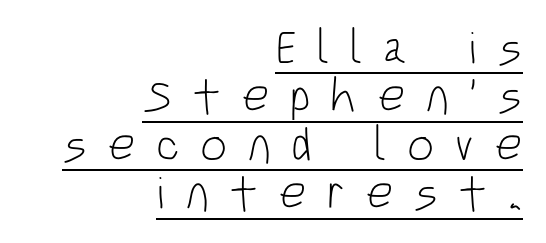
A quiet, ordinary-to-light weight characterises the typeface. Is there much room between lines? No — they nearly touch. Is this a fixed-width face? No — the glyphs have proportional, varying widths. This is sans-serif lettering, the kind often seen on screens and signage. You can see a thin bar hugging the bottom of the glyphs.
